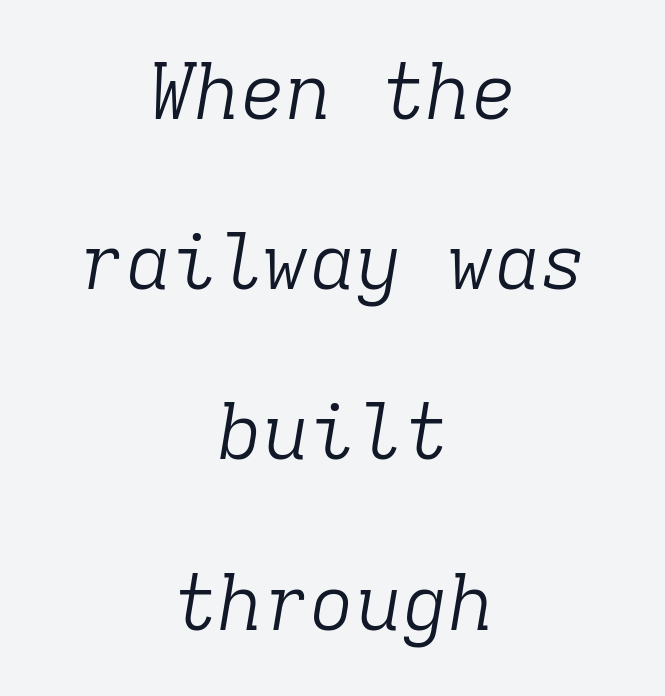
Q: Is the text bold? A: No.
Q: Is the text italic (slanted)? A: Yes, it leans right by about 9 degrees.
Q: Is the typeface a serif or a sans-serif typeface? A: Serif.
Q: Is the text underlined? A: No.
Q: How is the paragraph aligned? A: Centered.
Q: Is the spacing between letters normal or unusually wide? A: Normal.
Q: Is the spacing between lines tight, normal or loose? A: Loose.
Q: Width (condensed, normal, or wide)? A: Normal.
Q: Stroke contrast? A: Low.
Q: x-height? A: Medium.
Q: Monospaced? A: Yes.
